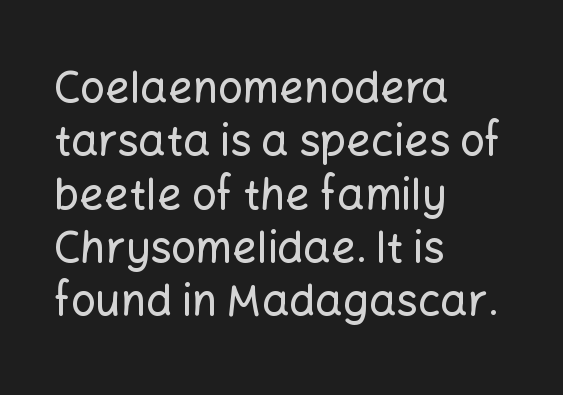
{"serif": "no", "italic": "no", "width": "normal", "stroke_contrast": "low", "x_height": "medium", "monospaced": "no", "underline": "no", "align": "left", "line_spacing_ratio": 1.24, "letter_spacing": "normal", "letter_spacing_em": 0.0, "glyph_px": 43}
